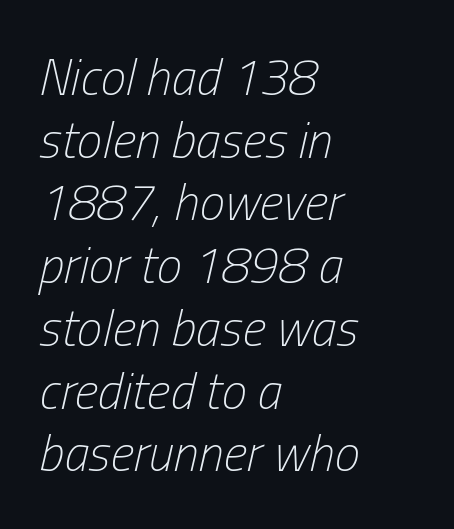
The image shows 51 px light, condensed type, italic (leaning right); set left-aligned, line spacing 1.23x, normal letter spacing, not underlined; low stroke contrast and a medium x-height.
